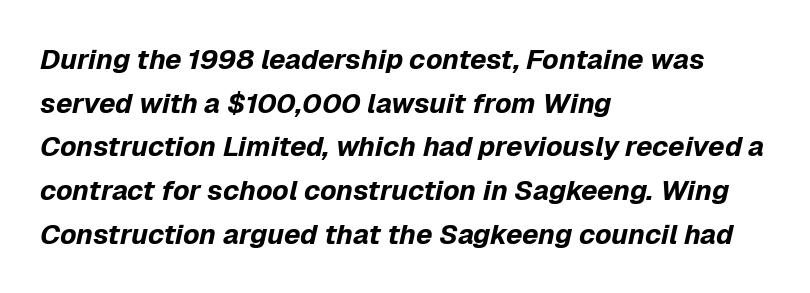
This sample uses plain, unmodified letter spacing. The vertical gap from one line to the next is medium. The letters advance in unequal steps, a hallmark of proportional type. Bold? Absolutely — the strokes are thick and heavy. The gap between lines stays unmarked. Notice how the passage keeps a crisp vertical edge on the left only.
